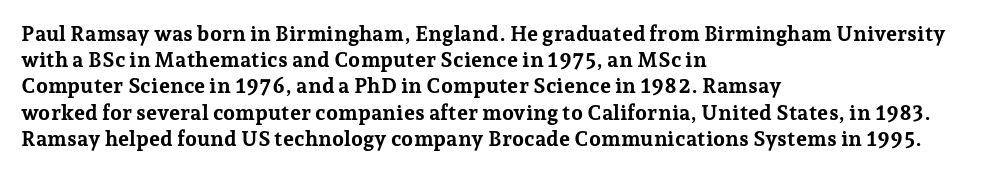
{"italic": "no", "bold": "yes", "underline": "no", "align": "left", "line_spacing": "normal", "line_spacing_ratio": 1.25, "letter_spacing": "normal", "letter_spacing_em": 0.0, "glyph_px": 21}
